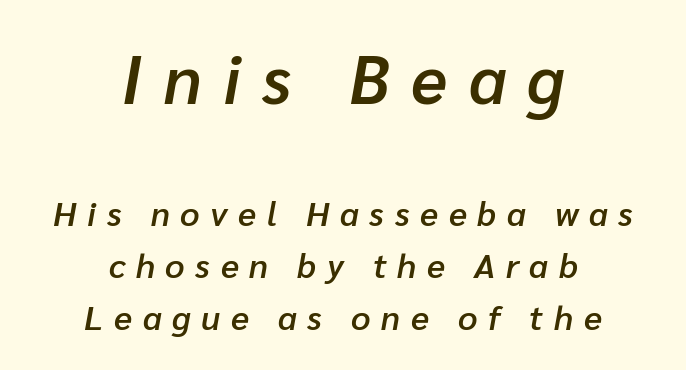
Q: Is the text bold? A: Semi-bold.
Q: Is the text italic (slanted)? A: Yes, it leans right by about 10 degrees.
Q: Is the text underlined? A: No.
Q: How is the paragraph aligned? A: Centered.
Q: Is the spacing between letters normal or unusually wide? A: Unusually wide.
Q: Is the spacing between lines tight, normal or loose? A: Normal.
Q: Which block of text is set in a larger size, the first (top) or the second (bottom)? A: The first (top) one.
Q: Width (condensed, normal, or wide)? A: Normal.
Q: Stroke contrast? A: Low.
Q: x-height? A: Medium.
Q: Monospaced? A: No.
